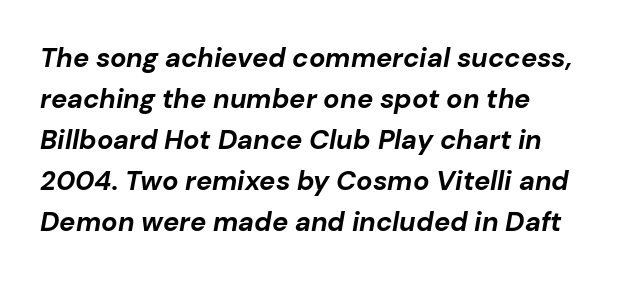
{"italic": "yes", "lean": "right", "slant_degrees": 10, "bold": "yes", "underline": "no", "align": "left", "line_spacing": "normal", "line_spacing_ratio": 1.52, "letter_spacing": "normal", "letter_spacing_em": 0.0, "glyph_px": 27}
